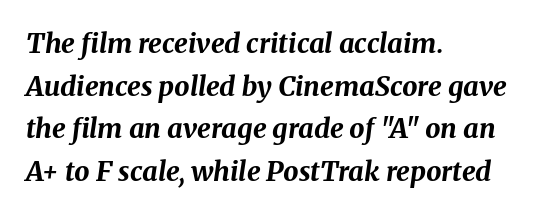
Q: Is the text bold? A: Yes.
Q: Is the text italic (slanted)? A: Yes, it leans right by about 8 degrees.
Q: Is the text underlined? A: No.
Q: How is the paragraph aligned? A: Left-aligned.
Q: Is the spacing between letters normal or unusually wide? A: Normal.
Q: Is the spacing between lines tight, normal or loose? A: Normal.
